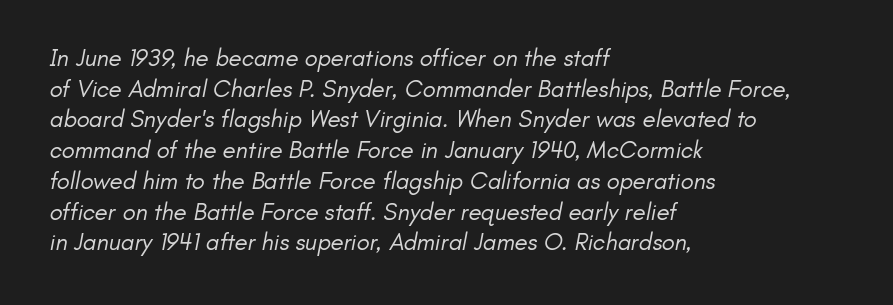
{"bold": "no", "underline": "no", "align": "left", "line_spacing": "normal", "line_spacing_ratio": 1.28, "letter_spacing": "normal", "letter_spacing_em": 0.0, "glyph_px": 24}
